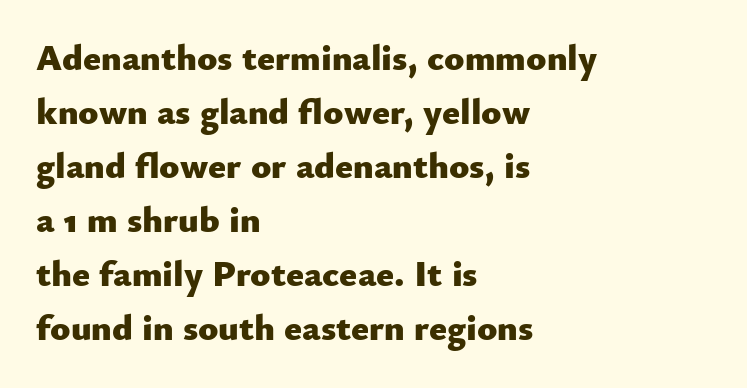
A typesetter would call this proportional, since set widths differ per character. One-word summary of the alignment: left. Every character sits straight up, as roman type does. Emphasis by weight is at full strength: bold. The passage shown has conventional tracking throughout. Baseline-to-baseline distance is the conventional proportion of letter height.
